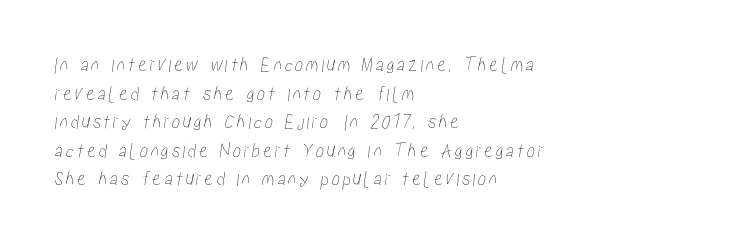
The image shows 21 px text type; set left-aligned, normal line spacing (1.36x), not underlined.
